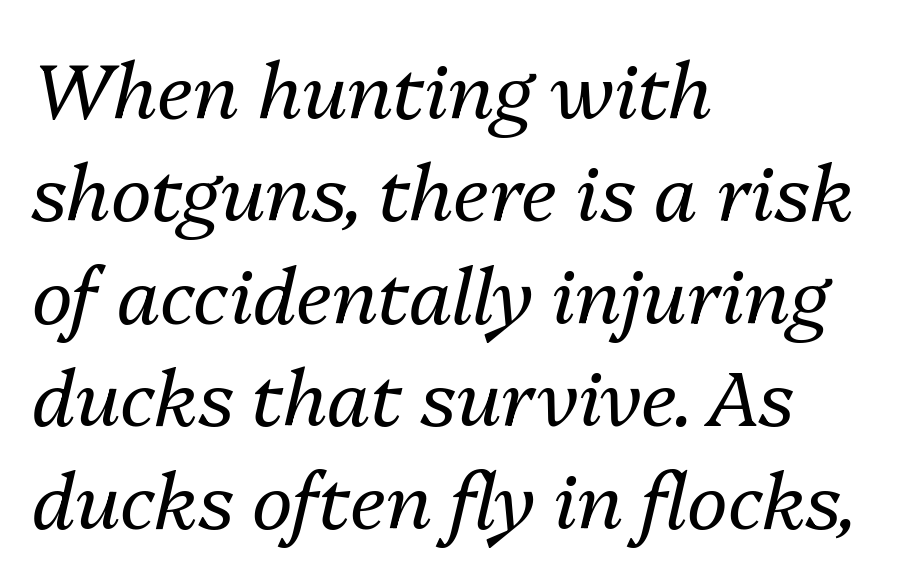
Tall strokes in this sample are angled rather than plumb. The characters are drawn with everyday or finer stroke widths. Do the characters align in a grid? No, the font is proportional. Notice how the passage keeps a crisp vertical edge on the left only.
